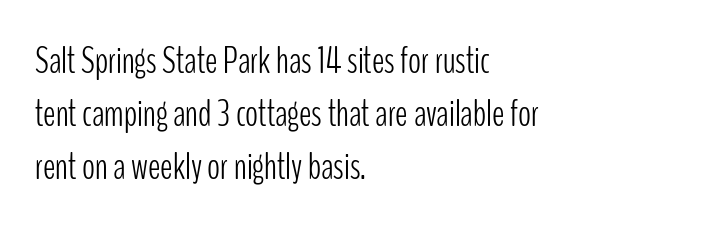
Q: Is the text bold? A: No.
Q: Is the text italic (slanted)? A: No, it is upright.
Q: Is the typeface a serif or a sans-serif typeface? A: Sans-serif.
Q: Is the text underlined? A: No.
Q: How is the paragraph aligned? A: Left-aligned.
Q: Is the spacing between letters normal or unusually wide? A: Normal.
Q: Is the spacing between lines tight, normal or loose? A: Normal.
Q: Width (condensed, normal, or wide)? A: Condensed.
Q: Stroke contrast? A: Low.
Q: x-height? A: Medium.
Q: Monospaced? A: No.
